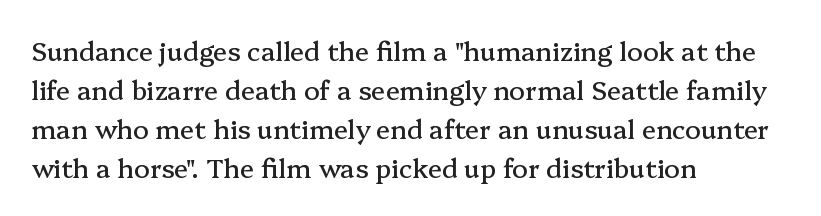
The compositor pushed each line to the left boundary. Every stem runs plumb, perpendicular to the baseline. This sample keeps an unexceptional amount of space between lines. Here the glyphs are tracked normally, forming tight word shapes. Descender tails drop into unmarked territory.
